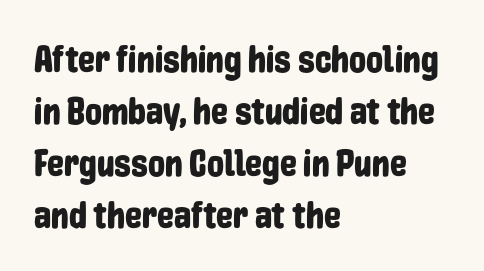
{"serif": "no", "italic": "no", "width": "condensed", "stroke_contrast": "low", "x_height": "medium", "monospaced": "no", "underline": "no", "align": "left", "line_spacing": "normal", "line_spacing_ratio": 1.37, "letter_spacing": "normal", "letter_spacing_em": 0.0, "glyph_px": 38}
